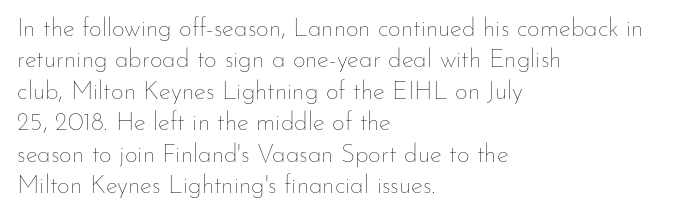
The image shows 25 px text type, upright; set left-aligned, normal line spacing (1.26x), normal letter spacing, not underlined.
